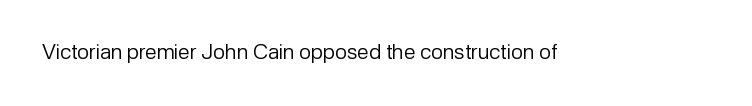
The passage shown is not underscored anywhere. The font's upright variant was chosen for this text. Stems here are at most as thick as an everyday book face. Observe the ordinary spacing: letters are neighbours, not strangers.
